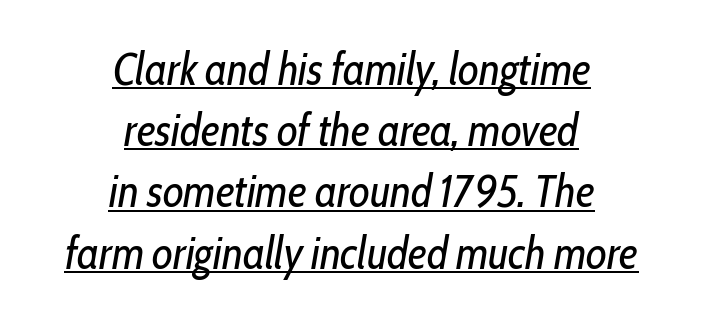
Note the varied advance widths — an 'i' is clearly narrower than an 'm'. The rendered words wear a rule along their underside. Honestly, the row spacing looks completely unremarkable. Is the type slanted? Yes — the strokes lean at a clear angle.
